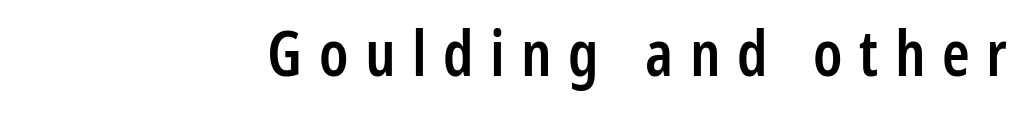
The image shows 63 px semibold, condensed sans-serif type, upright; set unusually wide letter spacing (+0.26 em), not underlined; low stroke contrast and a medium x-height.
